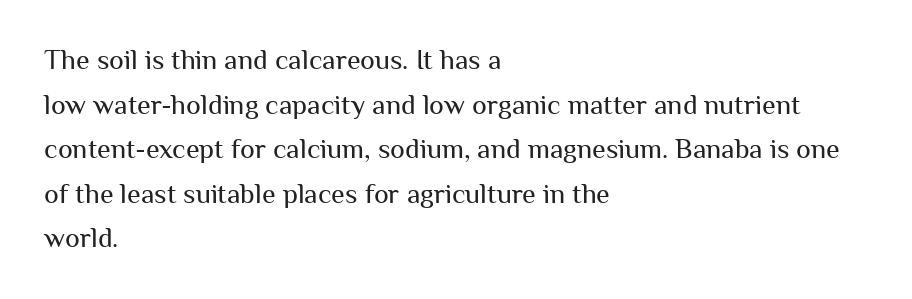
The leading is moderate, giving the passage an even texture. You can tell it's not italic because the verticals are truly vertical. A quiet, ordinary-to-light weight characterises the typeface. The text block is weighted toward the left margin, trailing off unevenly rightward. This sample uses a sans-serif face. Do the characters align in a grid? No, the font is proportional.
